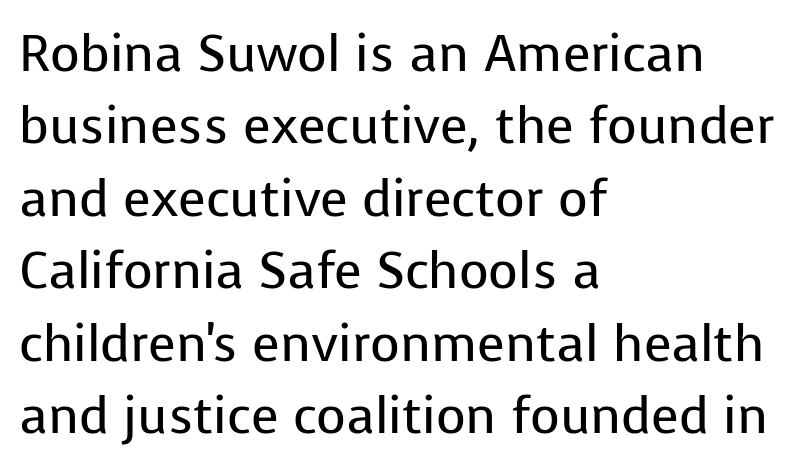
Q: Is the text bold? A: No.
Q: Is the text italic (slanted)? A: No, it is upright.
Q: Is the typeface a serif or a sans-serif typeface? A: Sans-serif.
Q: Is the text underlined? A: No.
Q: How is the paragraph aligned? A: Left-aligned.
Q: Is the spacing between letters normal or unusually wide? A: Normal.
Q: Is the spacing between lines tight, normal or loose? A: Normal.
Q: Width (condensed, normal, or wide)? A: Normal.
Q: Stroke contrast? A: Low.
Q: x-height? A: Medium.
Q: Monospaced? A: No.
